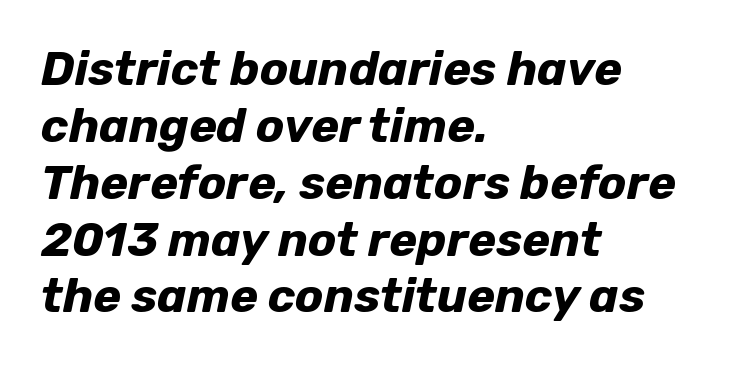
You could call the tracking neutral — neither tight nor loose. Bare-footed words on every line. This sample has the flowing, uneven cadence of proportional lettering. The compositor pushed each line to the left boundary. You can tell it's italic because the verticals aren't actually vertical. On the weight axis this lands at bold, roughly 700.
